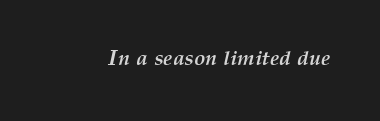
Underlining? Definitely not there. The glyphs have the mass of a bold cut. Is the letter spacing exaggerated? No — it looks like the ordinary default. Slant detected: the letters are inclined.
